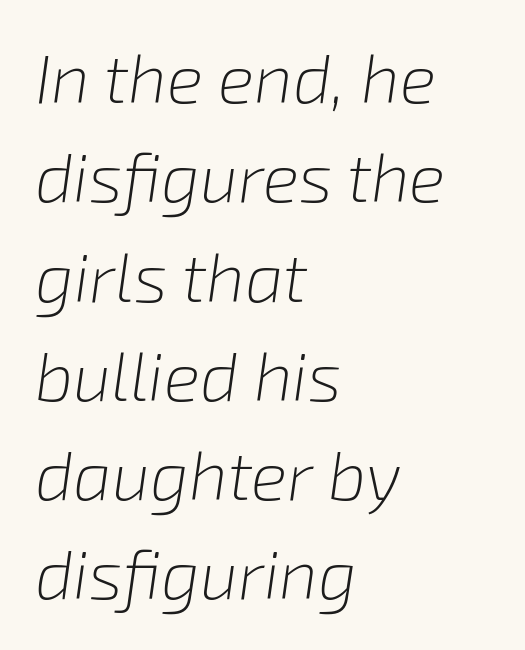
{"italic": "yes", "lean": "right", "slant_degrees": 8, "bold": "no", "weight": "light", "width": "normal", "stroke_contrast": "low", "x_height": "medium", "monospaced": "no", "underline": "no", "align": "left", "line_spacing": "normal", "line_spacing_ratio": 1.46, "letter_spacing": "normal", "letter_spacing_em": 0.0, "glyph_px": 68}
